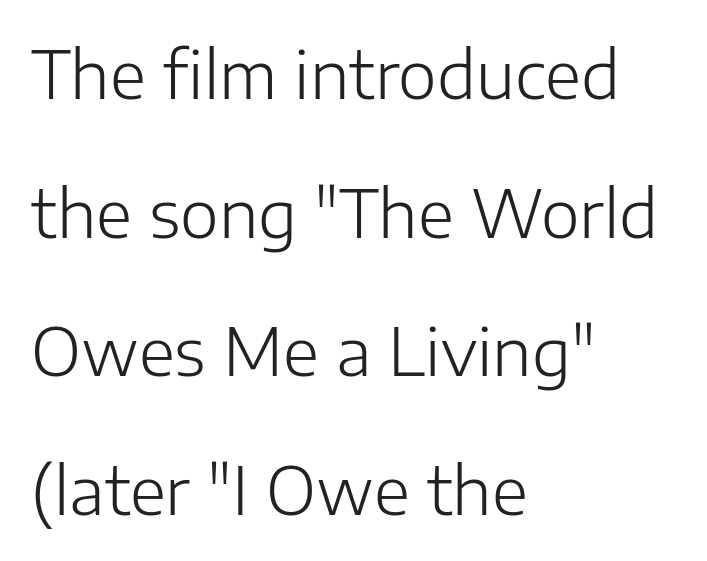
{"serif": "no", "italic": "no", "bold": "no", "weight": "light", "width": "normal", "stroke_contrast": "low", "x_height": "medium", "monospaced": "no", "underline": "no", "align": "left", "line_spacing": "loose", "line_spacing_ratio": 2.1, "letter_spacing": "normal", "letter_spacing_em": 0.0, "glyph_px": 66}
